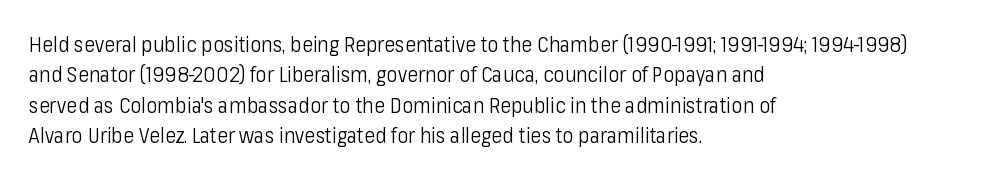
The image shows 21 px text type, upright; set left-aligned, normal line spacing (1.45x), normal letter spacing, not underlined.
